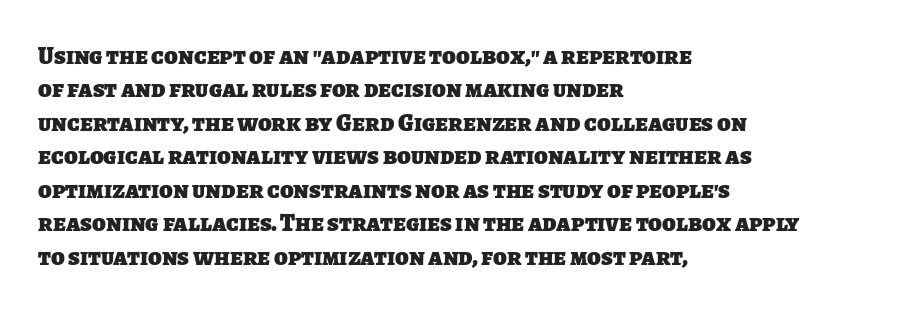
The foot of each line stays bare and open. All the whitespace from short lines collects on the right. Notice how descenders clear the ascenders below comfortably — that's standard leading. Emphasis by weight is at full strength: bold.
